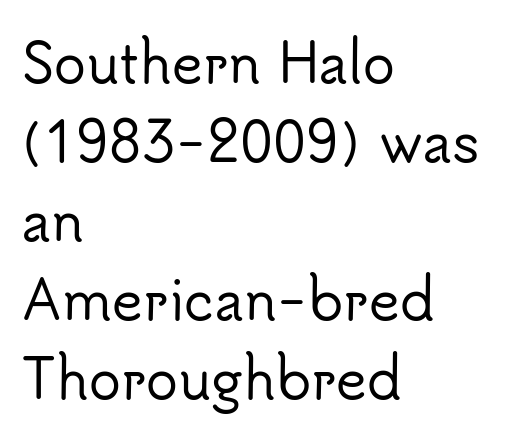
The glyphs are unaccompanied by any horizontal stroke below them. A normal amount of white space separates one row of letters from the next. The letters stand upright; this is a roman face. Teacher's note: observe the even left margin — that is flush-left alignment. The glyphs in this specimen are sans serif.
